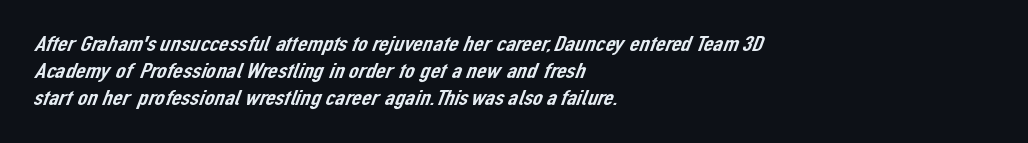
The image shows 22 px text type; set left-aligned, line spacing 1.22x, normal letter spacing, not underlined.
